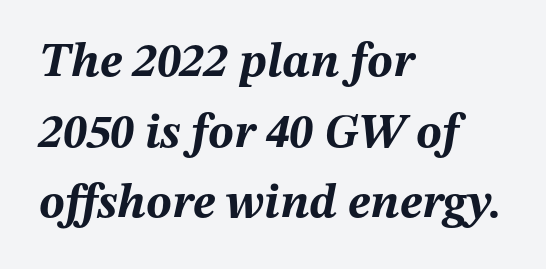
The image shows 48 px bold type, italic (leaning right); set left-aligned, normal line spacing (1.47x), normal letter spacing, not underlined; medium stroke contrast and a medium x-height.
